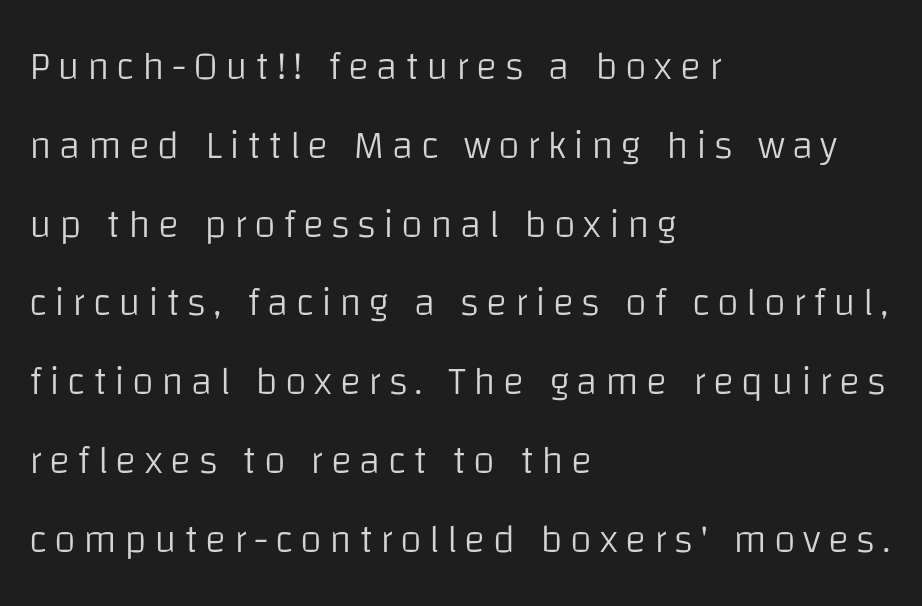
Q: Is the text bold? A: No.
Q: Is the text italic (slanted)? A: No, it is upright.
Q: Is the typeface a serif or a sans-serif typeface? A: Sans-serif.
Q: Is the text underlined? A: No.
Q: How is the paragraph aligned? A: Left-aligned.
Q: Is the spacing between lines tight, normal or loose? A: Loose.
Q: Width (condensed, normal, or wide)? A: Normal.
Q: Stroke contrast? A: Low.
Q: x-height? A: Large.
Q: Monospaced? A: No.
